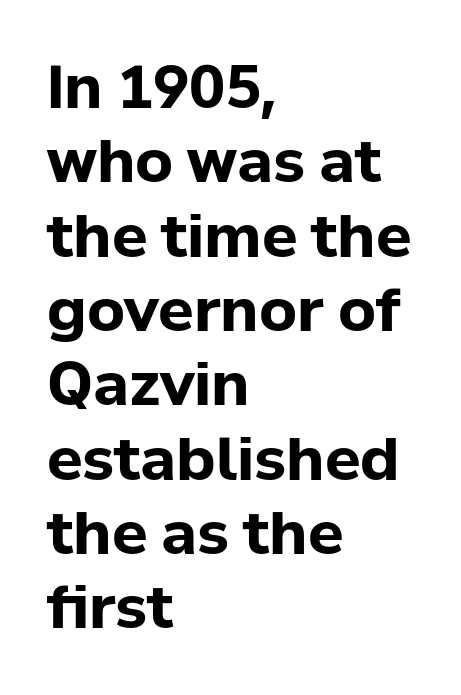
Students, this is bold: see how much ink each stroke carries. The rendering uses natural spacing where letterforms have individual widths. One-word summary of the alignment: left. Does the type have serifs? No, each stem ends abruptly. The passage shown stacks its lines at a standard gap. A roman cut, with each character standing at attention.
